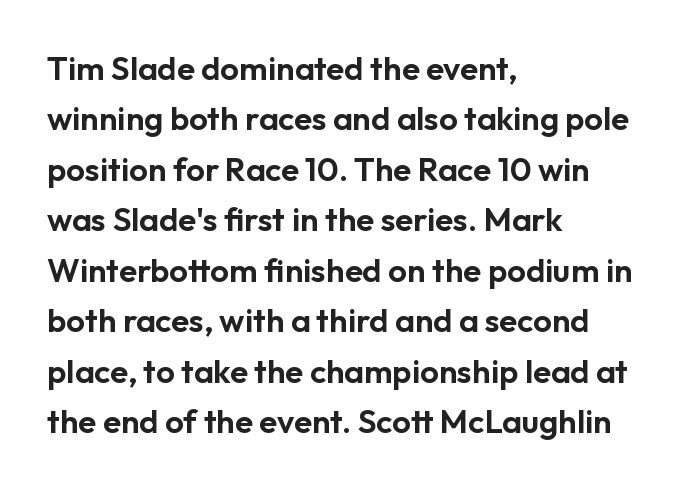
The rendering uses natural spacing where letterforms have individual widths. Honestly, there is no underline to notice here at all. Tracking here is standard; glyphs follow each other at the usual distance. The lettering stays uniformly vertical, giving the passage a roman look. Is there much room between lines? A standard amount, neither cramped nor airy. The lines in this sample share a left origin and differ only in where they stop.
